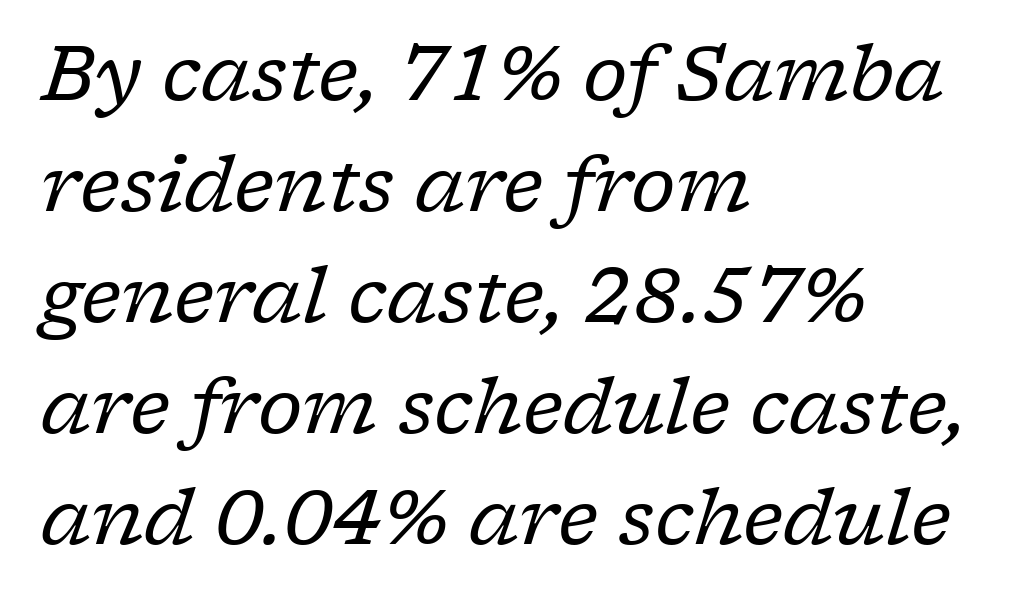
Q: Is the text bold? A: No.
Q: Is the text italic (slanted)? A: Yes, it leans right by about 17 degrees.
Q: Is the typeface a serif or a sans-serif typeface? A: Serif.
Q: Is the text underlined? A: No.
Q: How is the paragraph aligned? A: Left-aligned.
Q: Is the spacing between letters normal or unusually wide? A: Normal.
Q: Is the spacing between lines tight, normal or loose? A: Normal.
Q: Width (condensed, normal, or wide)? A: Normal.
Q: Stroke contrast? A: Low.
Q: x-height? A: Medium.
Q: Monospaced? A: No.
